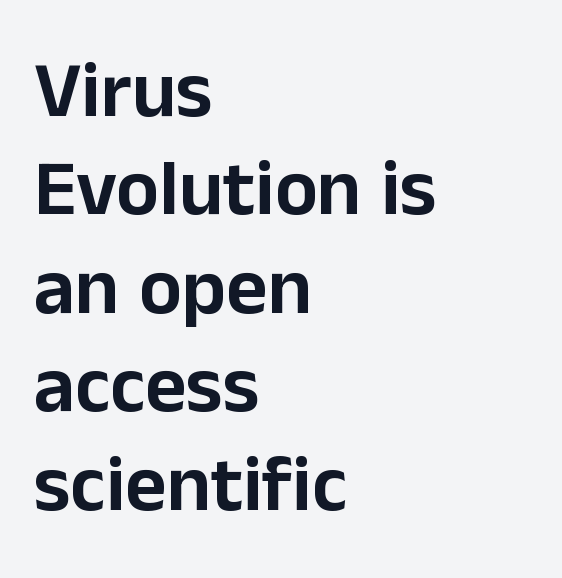
A sans-serif font was chosen for this passage. Is this a fixed-width face? No — the glyphs have proportional, varying widths. This rendering features lettering with no underline. Upright lettering throughout.
